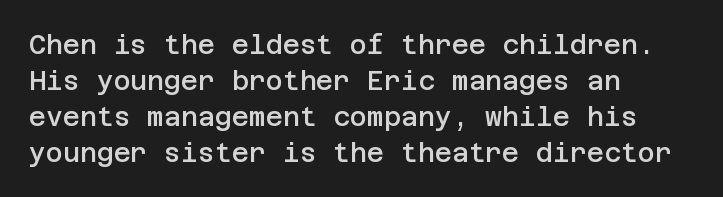
{"italic": "no", "bold": "semi", "underline": "no", "align": "left", "line_spacing": "normal", "line_spacing_ratio": 1.38, "letter_spacing": "normal", "letter_spacing_em": 0.0, "glyph_px": 26}
